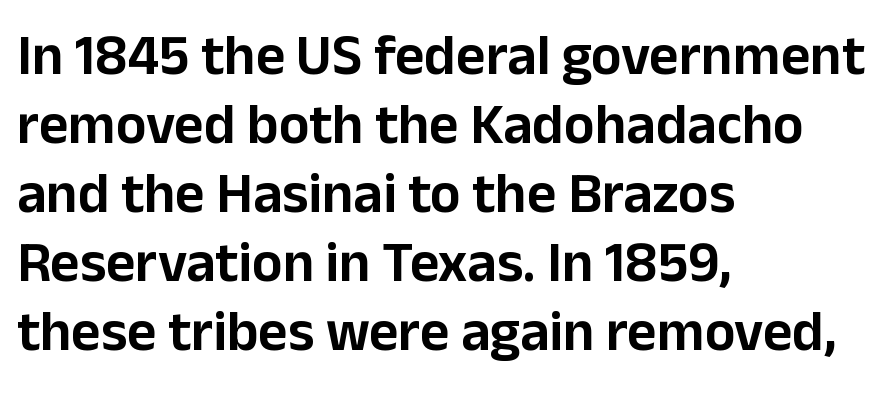
The image shows 57 px sans-serif type, upright; set left-aligned, line spacing 1.21x, normal letter spacing, not underlined; low stroke contrast and a medium x-height.
